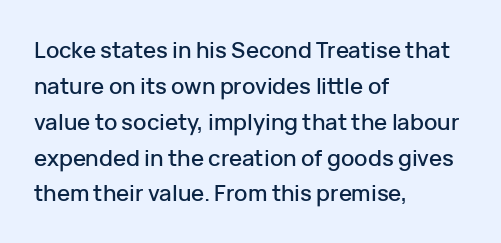
Q: Is the text italic (slanted)? A: No, it is upright.
Q: Is the text underlined? A: No.
Q: How is the paragraph aligned? A: Left-aligned.
Q: Is the spacing between letters normal or unusually wide? A: Normal.
Q: Is the spacing between lines tight, normal or loose? A: Normal.
